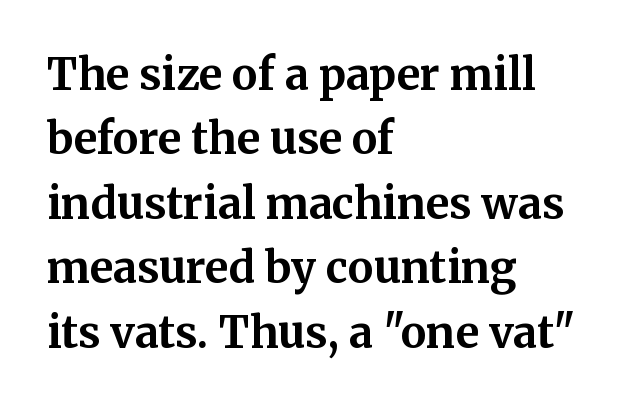
Short and long lines alike share a common starting point at left. Think of a printed novel: that variable character pitch is what you see here. Little horizontal feet cap the strokes, marking this as serif type. The space beneath each line is pristine and unruled.
